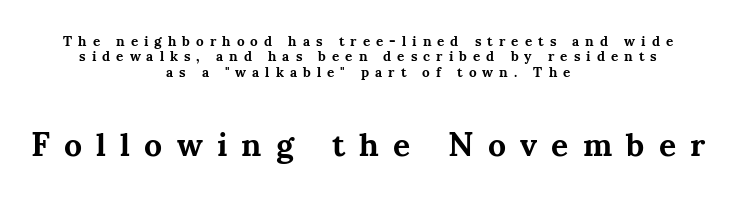
A centered setting, common on invitations and titles, is used for this passage. Horizontal bands of white between lines are thin slivers. What stands out about the letter spacing? Its width — letters are far apart. Every stem runs plumb, perpendicular to the baseline. Is the lower block the larger one? Yes — the lower block carries the bigger type. Varying glyph widths throughout — classic text-font behaviour.
